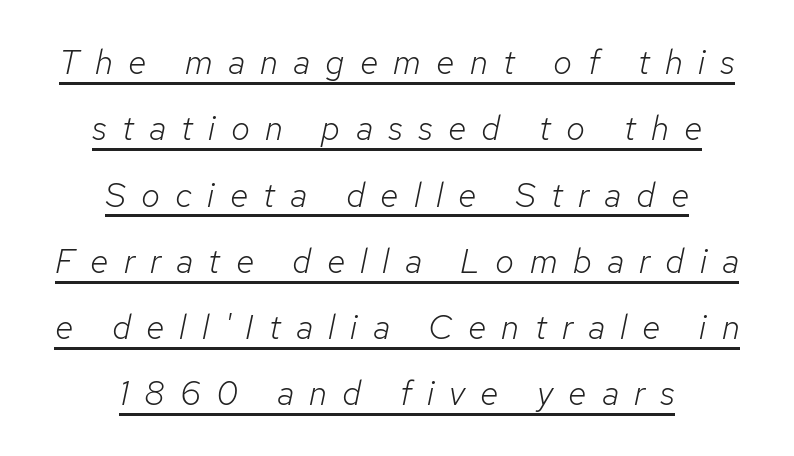
Inter-character spacing is expanded well beyond the font's built-in metrics. A typesetter would call this proportional, since set widths differ per character. Typeset on center — no edge is straight. The vertical gap from one line to the next is large. This reads as an unemphasized weight, regular at the heaviest. Beneath each row of characters lies a ruled line.
